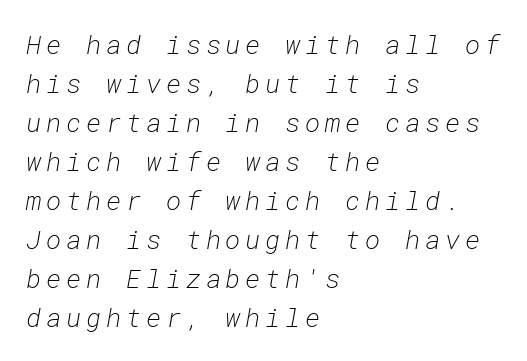
{"italic": "yes", "lean": "right", "slant_degrees": 10, "bold": "no", "underline": "no", "align": "left", "line_spacing": "normal", "line_spacing_ratio": 1.5, "glyph_px": 26}
